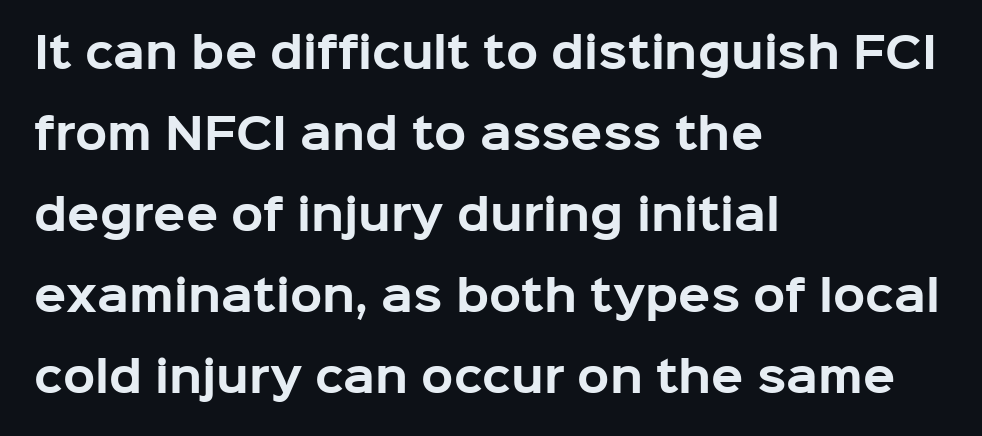
Is there any slant? The stems are plumb. A full-strength bold gives these letters their thick strokes. Letterform terminals end flat and unadorned throughout the passage. The face used here is rendered with its standard letterfit.
